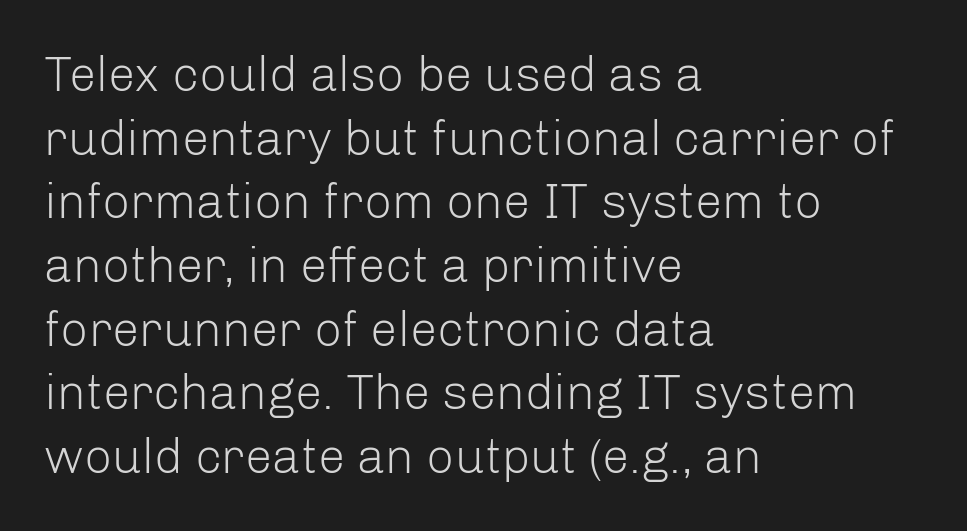
The image shows 49 px light sans-serif type, upright; set left-aligned, normal line spacing (1.3x), normal letter spacing, not underlined; low stroke contrast and a medium x-height.
